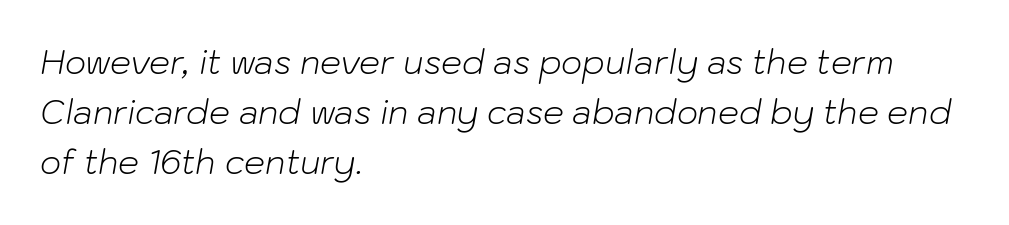
{"italic": "yes", "lean": "right", "slant_degrees": 10, "bold": "no", "weight": "light", "width": "normal", "stroke_contrast": "low", "x_height": "medium", "monospaced": "no", "underline": "no", "align": "left", "line_spacing": "normal", "line_spacing_ratio": 1.52, "letter_spacing": "normal", "letter_spacing_em": 0.0, "glyph_px": 33}
